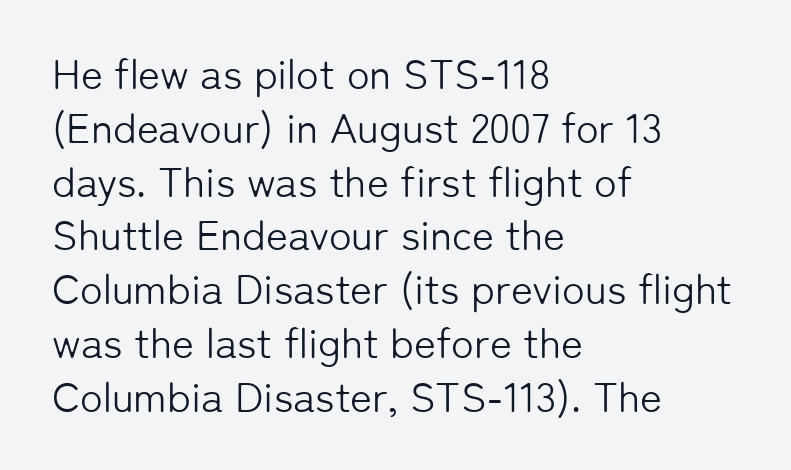
The image shows 42 px light sans-serif type, upright; set left-aligned, normal line spacing (1.28x), normal letter spacing, not underlined; low stroke contrast and a medium x-height.
